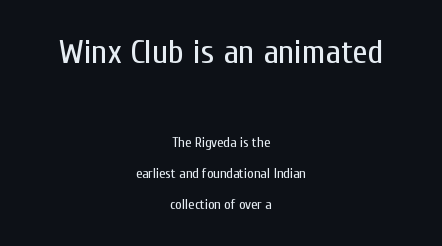
The image shows 34 px regular-weight, condensed sans-serif type, upright; set centered, loose line spacing (2.21x), normal letter spacing, not underlined; the first (top) block is 2.43x larger; low stroke contrast and a medium x-height.
